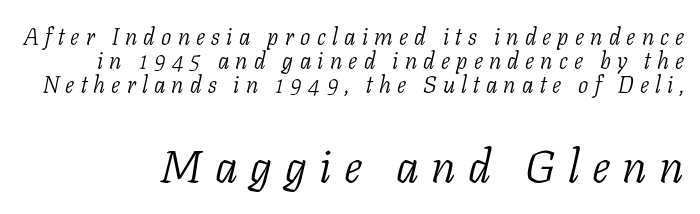
Q: Is the text bold? A: No.
Q: Is the text italic (slanted)? A: Yes, it leans right by about 11 degrees.
Q: Is the typeface a serif or a sans-serif typeface? A: Serif.
Q: Is the text underlined? A: No.
Q: Is the spacing between letters normal or unusually wide? A: Unusually wide.
Q: Is the spacing between lines tight, normal or loose? A: Tight.
Q: Which block of text is set in a larger size, the first (top) or the second (bottom)? A: The second (bottom) one.
Q: Width (condensed, normal, or wide)? A: Normal.
Q: Stroke contrast? A: Low.
Q: x-height? A: Medium.
Q: Monospaced? A: No.
